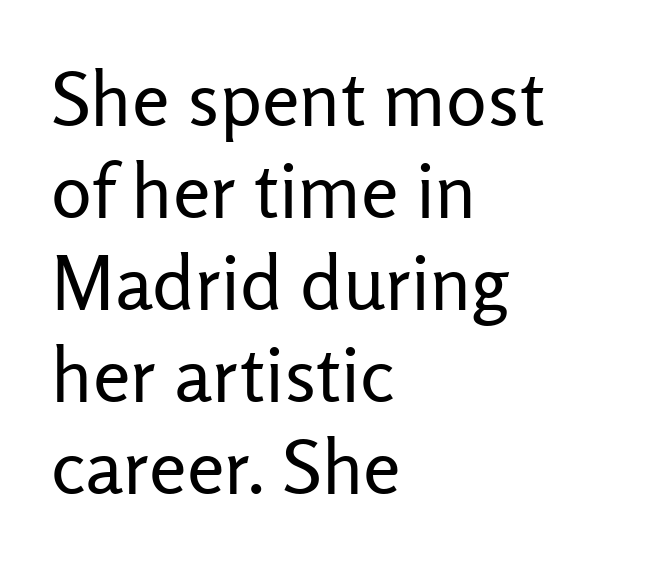
Q: Is the text bold? A: No.
Q: Is the text italic (slanted)? A: No, it is upright.
Q: Is the typeface a serif or a sans-serif typeface? A: Sans-serif.
Q: Is the text underlined? A: No.
Q: How is the paragraph aligned? A: Left-aligned.
Q: Is the spacing between letters normal or unusually wide? A: Normal.
Q: Width (condensed, normal, or wide)? A: Normal.
Q: Stroke contrast? A: Low.
Q: x-height? A: Medium.
Q: Monospaced? A: No.
